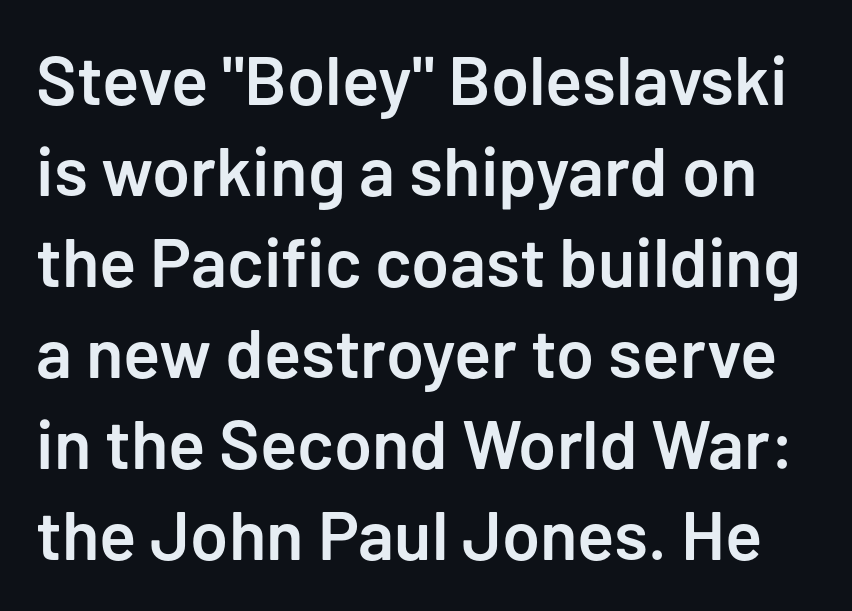
The glyphs are unaccompanied by any horizontal stroke below them. Quick note: not italic, upright. You can tell from the bare stems that sans-serif type was used. A semibold gives these letters moderate extra thickness, short of bold. Short note: letters normally spaced. Normally led — the rows are evenly, conventionally spaced.
